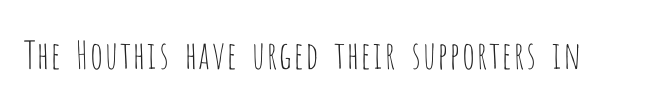
Between one letter and the next there's only the usual sliver of space. Any mark beneath the type? The region is blank. The letters look calm and open, with moderate or lighter stems. A typesetter would call this proportional, since set widths differ per character.
